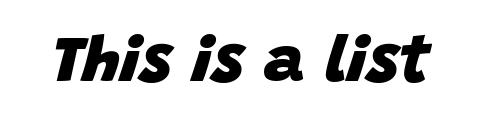
The image shows 65 px heavy type, italic (leaning right); set normal letter spacing, not underlined; low stroke contrast and a large x-height.
